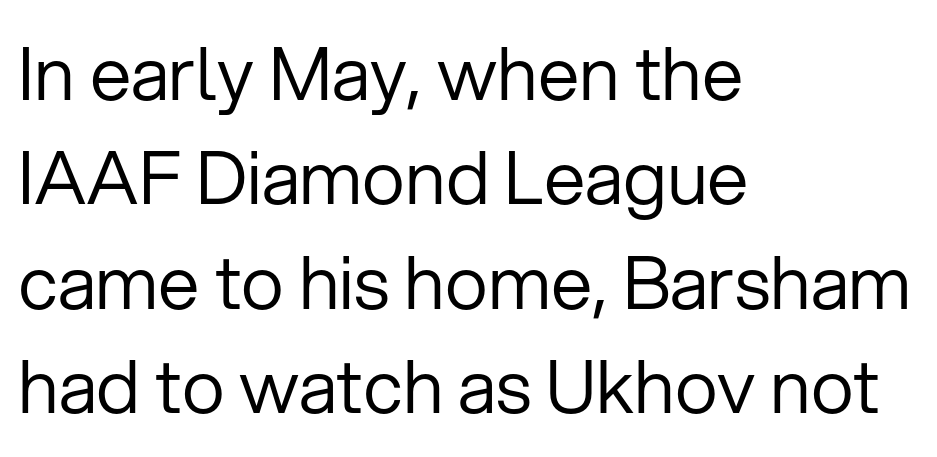
Q: Is the text bold? A: No.
Q: Is the text italic (slanted)? A: No, it is upright.
Q: Is the typeface a serif or a sans-serif typeface? A: Sans-serif.
Q: Is the text underlined? A: No.
Q: How is the paragraph aligned? A: Left-aligned.
Q: Is the spacing between letters normal or unusually wide? A: Normal.
Q: Is the spacing between lines tight, normal or loose? A: Normal.
Q: Width (condensed, normal, or wide)? A: Normal.
Q: Stroke contrast? A: Low.
Q: x-height? A: Medium.
Q: Monospaced? A: No.
